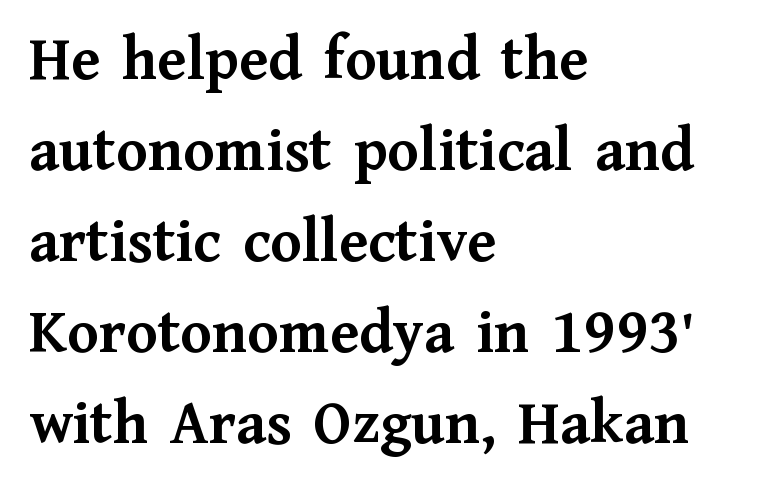
Q: Is the text bold? A: Yes.
Q: Is the text italic (slanted)? A: No, it is upright.
Q: Is the typeface a serif or a sans-serif typeface? A: Serif.
Q: Is the text underlined? A: No.
Q: How is the paragraph aligned? A: Left-aligned.
Q: Is the spacing between letters normal or unusually wide? A: Normal.
Q: Is the spacing between lines tight, normal or loose? A: Normal.
Q: Width (condensed, normal, or wide)? A: Normal.
Q: Stroke contrast? A: Medium.
Q: x-height? A: Medium.
Q: Monospaced? A: No.
